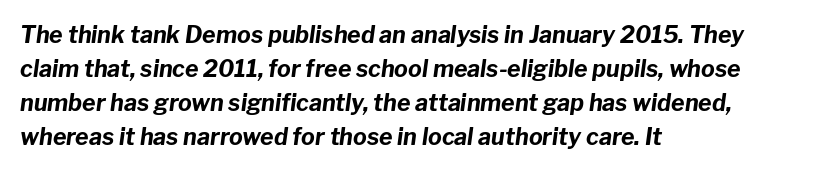
The image shows 23 px bold type, italic (leaning right); set left-aligned, normal line spacing (1.48x), normal letter spacing, not underlined.
